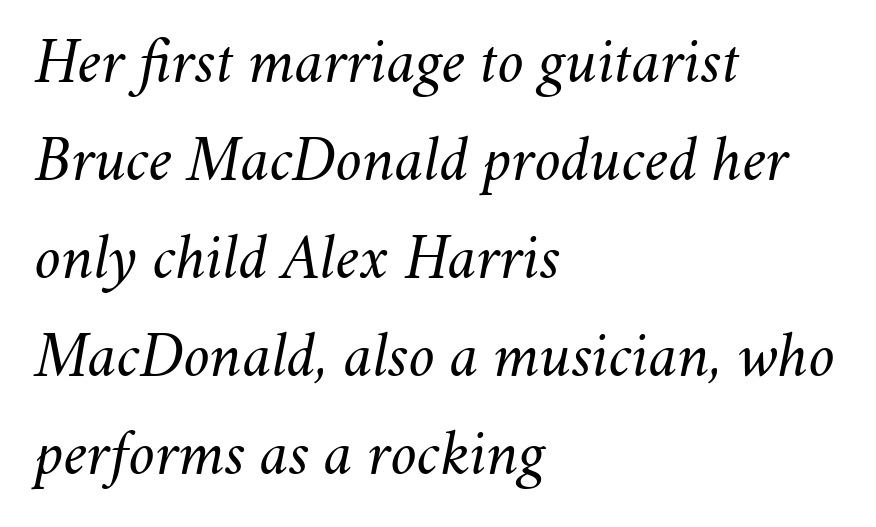
The image shows 64 px regular-weight type, italic (leaning right); set left-aligned, normal line spacing (1.53x), normal letter spacing, not underlined; medium stroke contrast and a small x-height.
